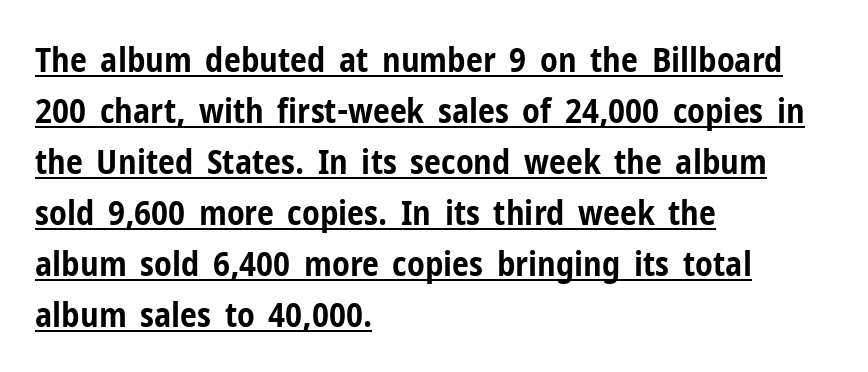
{"serif": "no", "italic": "no", "bold": "yes", "weight": "bold", "width": "condensed", "stroke_contrast": "low", "x_height": "medium", "monospaced": "no", "underline": "yes", "align": "left", "line_spacing": "normal", "line_spacing_ratio": 1.5, "letter_spacing": "normal", "letter_spacing_em": 0.0, "glyph_px": 34}
